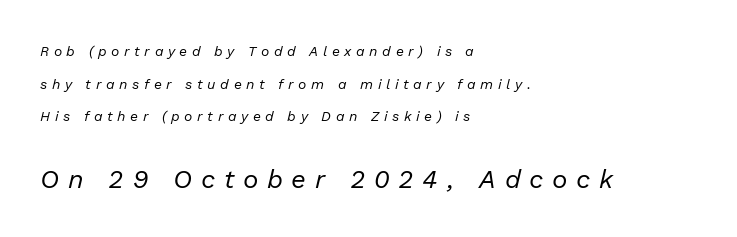
{"italic": "yes", "lean": "right", "slant_degrees": 13, "bold": "no", "underline": "no", "align": "left", "line_spacing": "loose", "line_spacing_ratio": 2.33, "letter_spacing": "wide", "letter_spacing_em": 0.33, "larger_block": "second", "size_ratio": 1.86, "glyph_px": 26}
